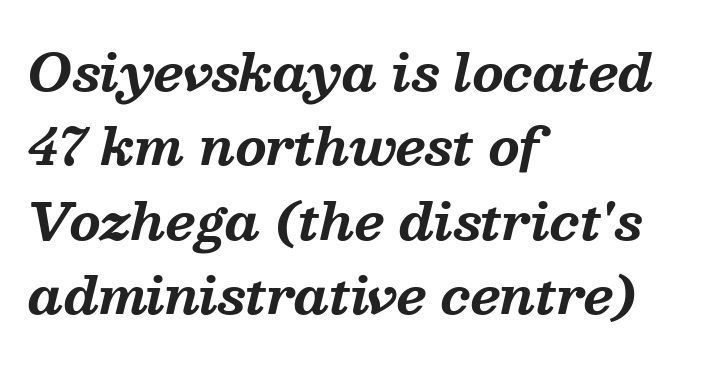
The image shows 50 px bold serif type, italic (leaning right); set left-aligned, normal line spacing (1.49x), normal letter spacing, not underlined; medium stroke contrast and a medium x-height.
